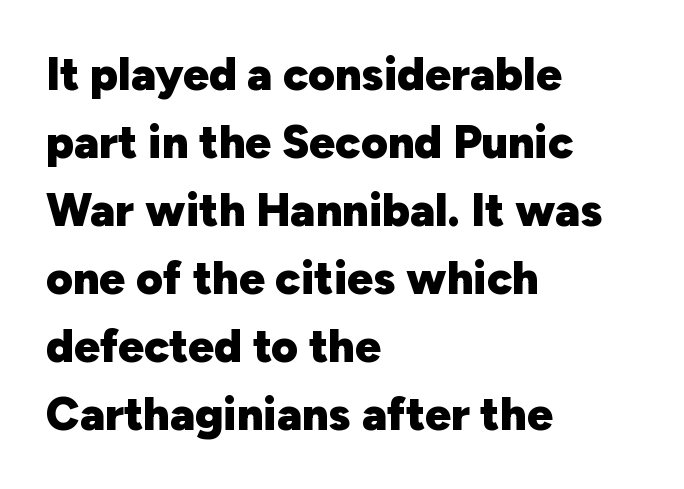
Examine the stroke ends and you'll find no serifs. Descenders are the only things crossing below the line. Italic: no, the glyphs are upright roman. Leftover space on each line is placed entirely after the last word. As a designer I'd log this as weight 700, bold.
